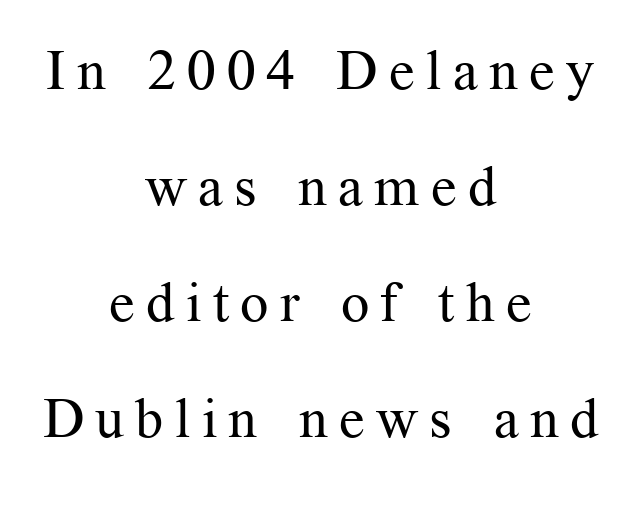
The image shows 56 px regular-weight serif type, upright; set centered, loose line spacing (2.07x), unusually wide letter spacing (+0.2 em), not underlined; medium stroke contrast and a medium x-height.
